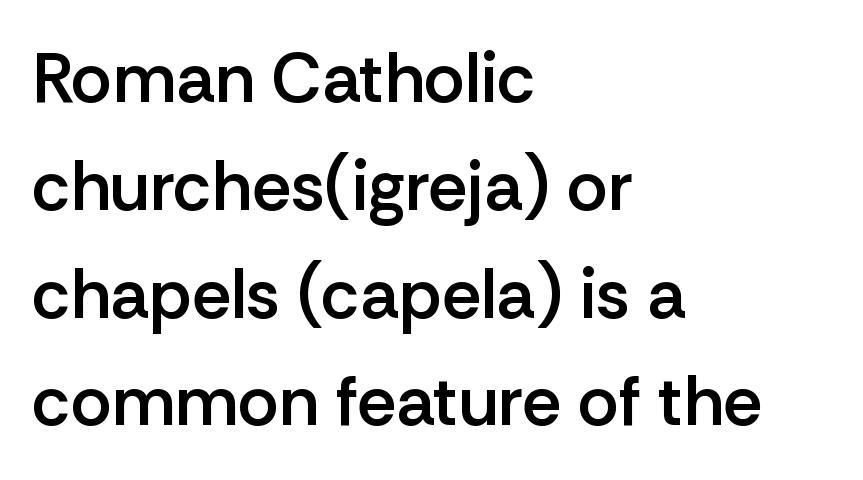
Serif or sans? Sans — the stroke terminals are bare. Stroke thickness is moderately raised; the sample reads as semibold. If you drew a line through each stem, it would be perfectly vertical. Descenders are the only things crossing below the line.
